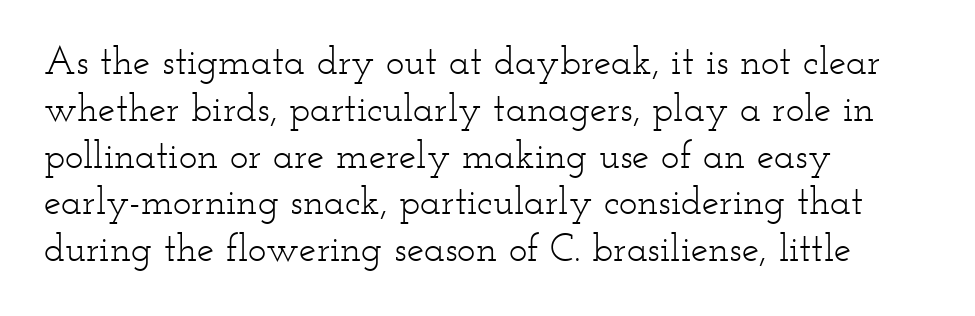
Q: Is the text bold? A: No.
Q: Is the text italic (slanted)? A: No, it is upright.
Q: Is the typeface a serif or a sans-serif typeface? A: Serif.
Q: Is the text underlined? A: No.
Q: How is the paragraph aligned? A: Left-aligned.
Q: Is the spacing between letters normal or unusually wide? A: Normal.
Q: Width (condensed, normal, or wide)? A: Wide.
Q: Stroke contrast? A: Low.
Q: x-height? A: Small.
Q: Monospaced? A: No.
